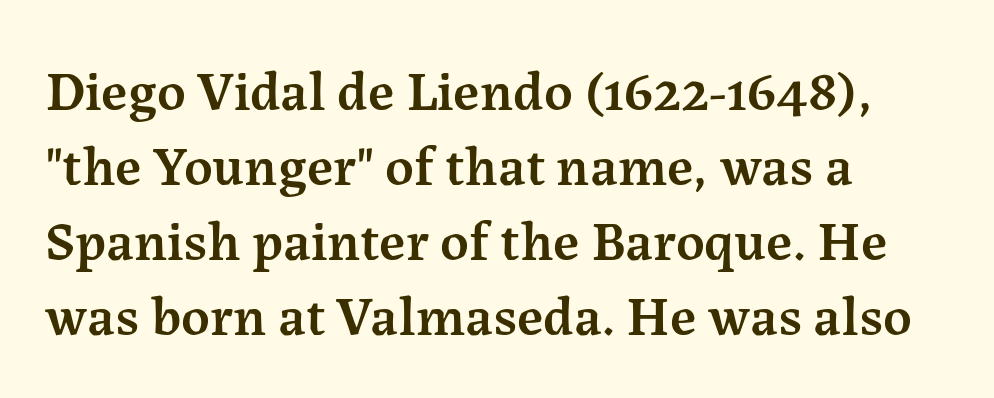
Q: Is the text bold? A: Semi-bold.
Q: Is the text italic (slanted)? A: No, it is upright.
Q: Is the typeface a serif or a sans-serif typeface? A: Serif.
Q: Is the text underlined? A: No.
Q: How is the paragraph aligned? A: Left-aligned.
Q: Is the spacing between letters normal or unusually wide? A: Normal.
Q: Is the spacing between lines tight, normal or loose? A: Normal.
Q: Width (condensed, normal, or wide)? A: Normal.
Q: Stroke contrast? A: Medium.
Q: x-height? A: Medium.
Q: Monospaced? A: No.
